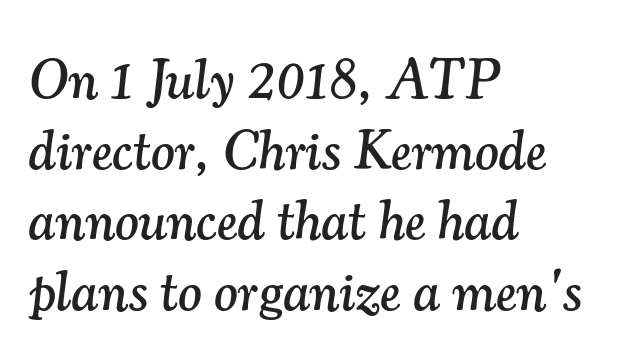
Q: Is the text italic (slanted)? A: Yes, it leans right by about 7 degrees.
Q: Is the typeface a serif or a sans-serif typeface? A: Serif.
Q: Is the text underlined? A: No.
Q: How is the paragraph aligned? A: Left-aligned.
Q: Is the spacing between letters normal or unusually wide? A: Normal.
Q: Is the spacing between lines tight, normal or loose? A: Normal.
Q: Width (condensed, normal, or wide)? A: Normal.
Q: Stroke contrast? A: Medium.
Q: x-height? A: Small.
Q: Monospaced? A: No.
